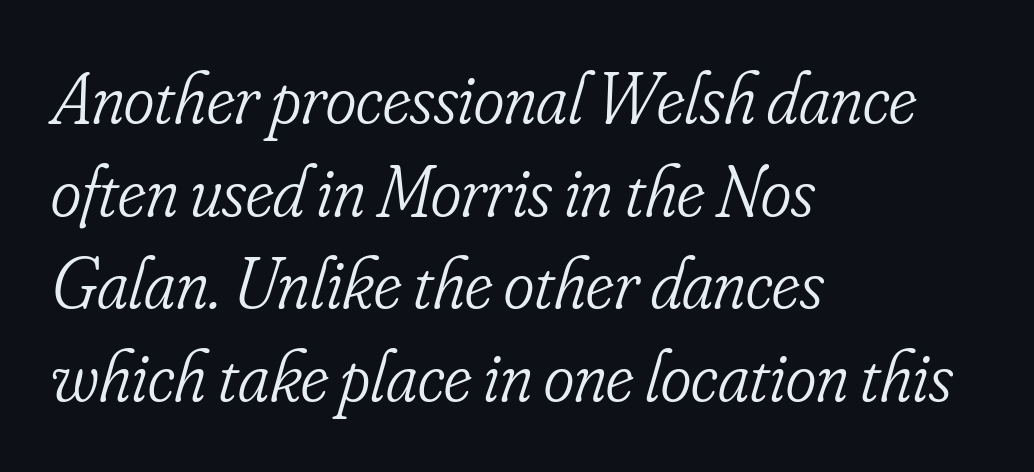
{"serif": "yes", "italic": "yes", "lean": "right", "slant_degrees": 16, "bold": "no", "weight": "light", "width": "condensed", "stroke_contrast": "low", "x_height": "small", "monospaced": "no", "underline": "no", "align": "left", "line_spacing": "normal", "line_spacing_ratio": 1.27, "letter_spacing": "normal", "letter_spacing_em": 0.0, "glyph_px": 73}
